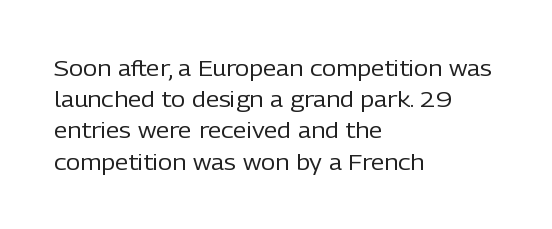
{"italic": "no", "bold": "no", "underline": "no", "align": "left", "line_spacing": "normal", "line_spacing_ratio": 1.42, "letter_spacing": "normal", "letter_spacing_em": 0.0, "glyph_px": 22}
